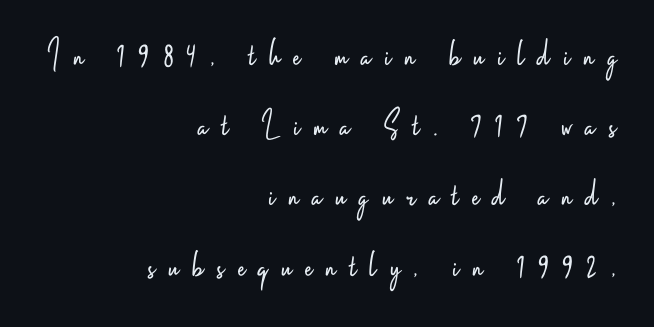
{"serif": "no", "bold": "no", "weight": "light", "width": "condensed", "stroke_contrast": "low", "x_height": "small", "monospaced": "no", "underline": "no", "align": "right", "line_spacing_ratio": 1.8, "letter_spacing": "wide", "letter_spacing_em": 0.35, "glyph_px": 39}
